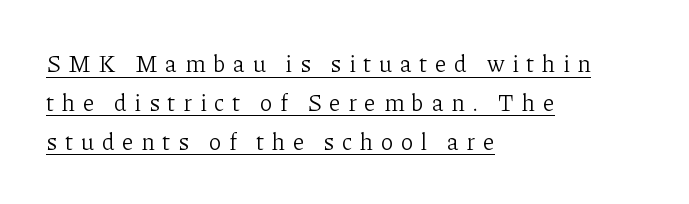
Q: Is the text bold? A: No.
Q: Is the text italic (slanted)? A: No, it is upright.
Q: Is the text underlined? A: Yes.
Q: How is the paragraph aligned? A: Left-aligned.
Q: Is the spacing between letters normal or unusually wide? A: Unusually wide.
Q: Is the spacing between lines tight, normal or loose? A: Normal.
